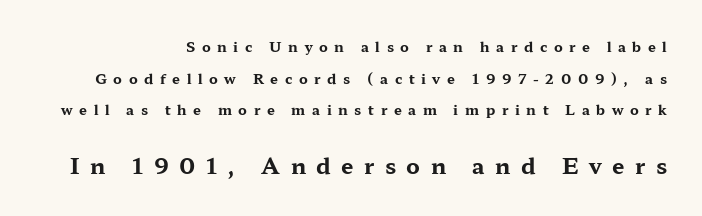
{"italic": "no", "bold": "yes", "underline": "no", "line_spacing": "loose", "line_spacing_ratio": 2.26, "letter_spacing": "wide", "letter_spacing_em": 0.47, "larger_block": "second", "size_ratio": 1.57, "glyph_px": 22}
